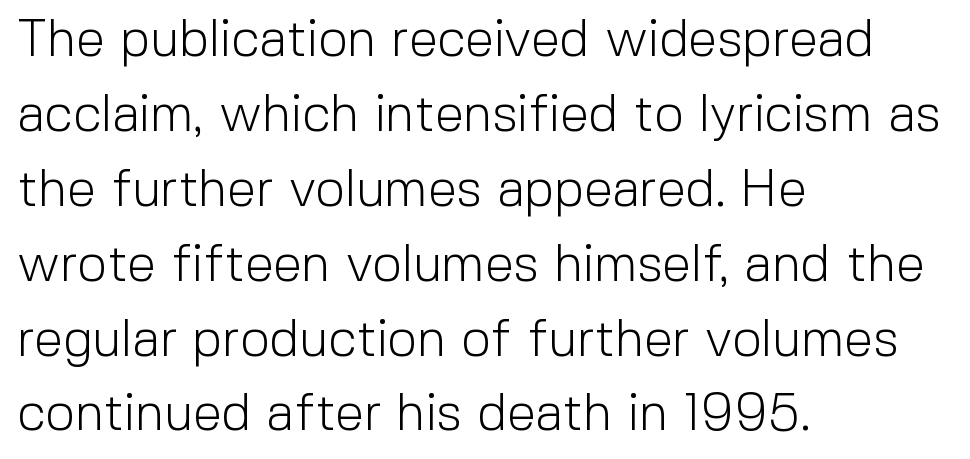
The space directly below the letters is spotless. Posture: upright roman. These lines are rendered in a variable-pitch font. The rendering uses a moderate line-height, typical for paragraphs.
